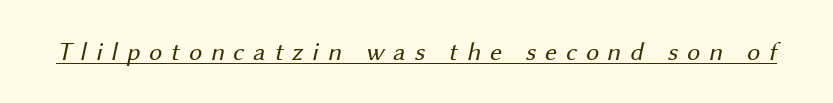
A typesetter would call this heavily tracked-out type. Underlined type. This is not heavy type; no bold has been used.
